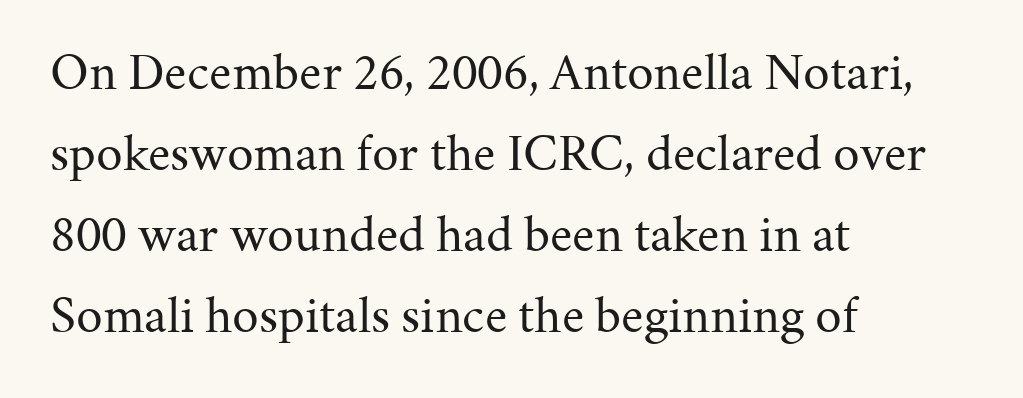
No letter is thick-stroked: the sample isn't bold. This sample has the flowing, uneven cadence of proportional lettering. This rendering features lettering with no underline. The rendering shows small feet on the letterforms — a serif design. The typography opts for an upright posture over an oblique one.
